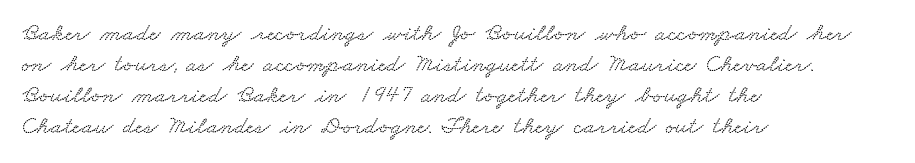
{"underline": "no", "align": "left", "line_spacing_ratio": 1.24, "letter_spacing": "normal", "letter_spacing_em": 0.0, "glyph_px": 25}
